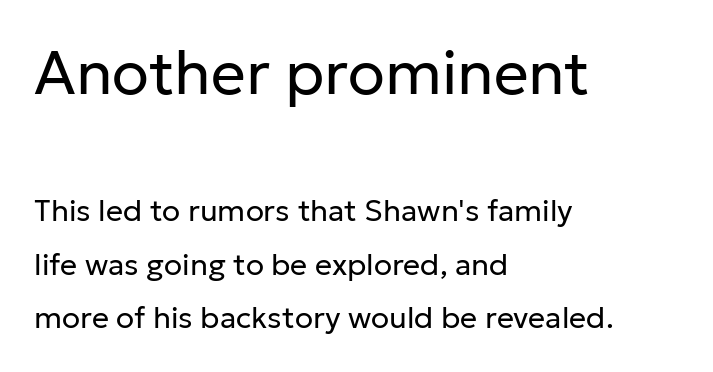
{"serif": "no", "italic": "no", "bold": "no", "weight": "regular", "width": "normal", "stroke_contrast": "low", "x_height": "medium", "monospaced": "no", "underline": "no", "align": "left", "line_spacing_ratio": 1.78, "letter_spacing": "normal", "letter_spacing_em": 0.0, "larger_block": "first", "size_ratio": 2.03, "glyph_px": 61}
